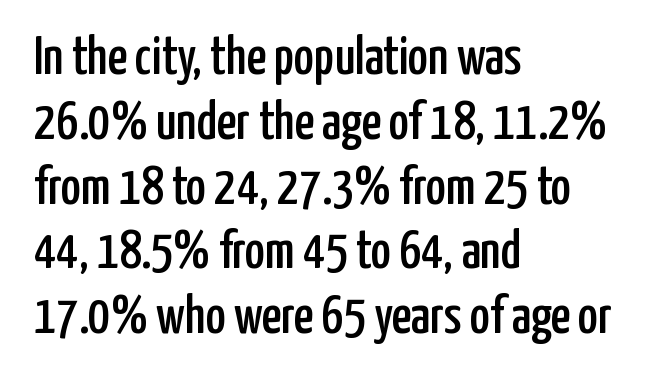
Q: Is the text italic (slanted)? A: No, it is upright.
Q: Is the typeface a serif or a sans-serif typeface? A: Sans-serif.
Q: Is the text underlined? A: No.
Q: How is the paragraph aligned? A: Left-aligned.
Q: Is the spacing between letters normal or unusually wide? A: Normal.
Q: Width (condensed, normal, or wide)? A: Condensed.
Q: Stroke contrast? A: Low.
Q: x-height? A: Medium.
Q: Monospaced? A: No.
